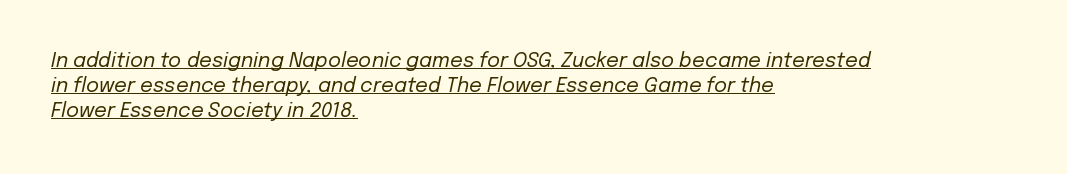
Q: Is the text bold? A: No.
Q: Is the text italic (slanted)? A: Yes, it leans right by about 12 degrees.
Q: Is the text underlined? A: Yes.
Q: How is the paragraph aligned? A: Left-aligned.
Q: Is the spacing between letters normal or unusually wide? A: Normal.
Q: Is the spacing between lines tight, normal or loose? A: Normal.
